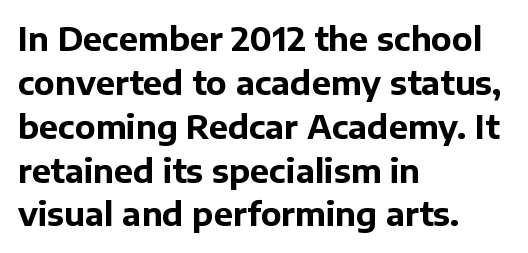
Inter-character spacing is left at the font's built-in metrics. Vertical strokes here are truly vertical. Left-aligned paragraph, ragged on the right. To sum up the face: it is a sans, with no serifs. The passage shown is typed in a proportional face where columns would drift.
